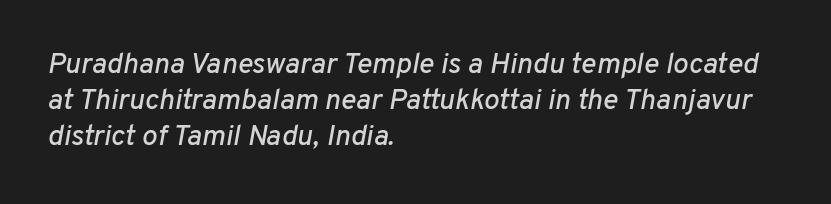
Note the varied advance widths — an 'i' is clearly narrower than an 'm'. Type without underlining. Characters follow at the spacing the type designer built in. The passage shown leans; its letterforms are oblique.
